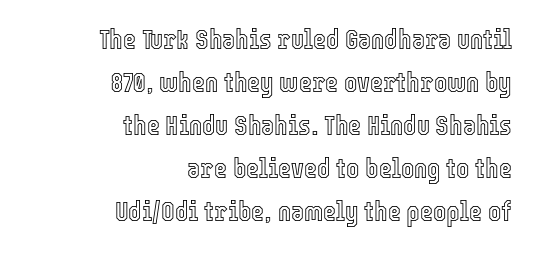
The image shows 28 px condensed type, upright; set right-aligned, normal line spacing (1.54x), normal letter spacing, not underlined; a medium x-height.
